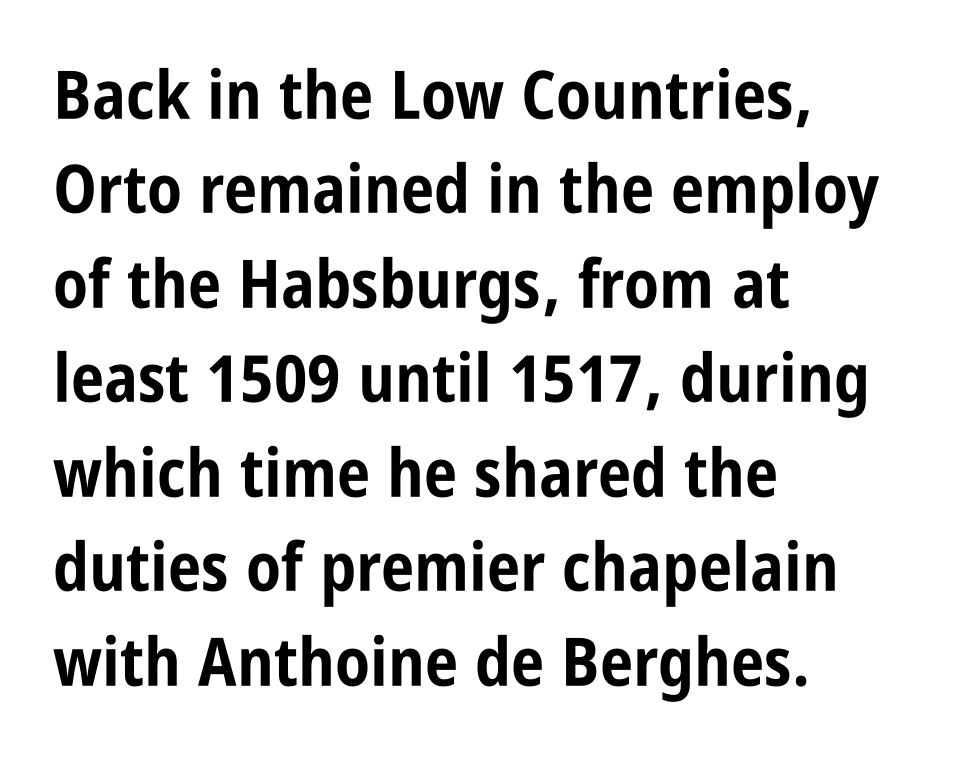
Alignment: flush left. The lettering holds an erect, upright posture throughout. Clear beneath every line of the passage. The rendering uses a bold face; every stroke is thick and dark. Compared with typical body copy, the letter spacing here is the same. Line spacing here is normal.
